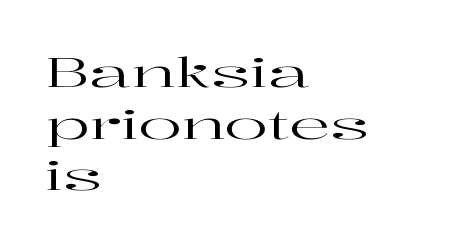
Only glyphs here, with clear space below each row. Inter-character spacing is left at the font's built-in metrics. These lines are set flush left with a ragged right edge. Do the characters align in a grid? No, the font is proportional. Nope, not italic — everything's standing straight. Stroke terminals: seriffed.
